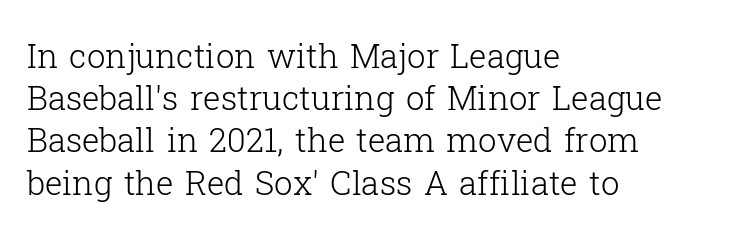
The image shows 33 px light serif type, upright; set left-aligned, normal line spacing (1.28x), normal letter spacing, not underlined; low stroke contrast and a medium x-height.
